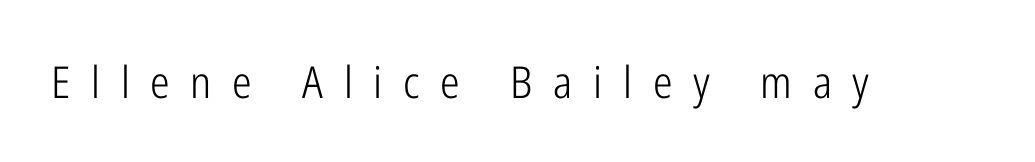
The image shows 44 px light, condensed sans-serif type, upright; set unusually wide letter spacing (+0.47 em), not underlined; low stroke contrast and a medium x-height.
